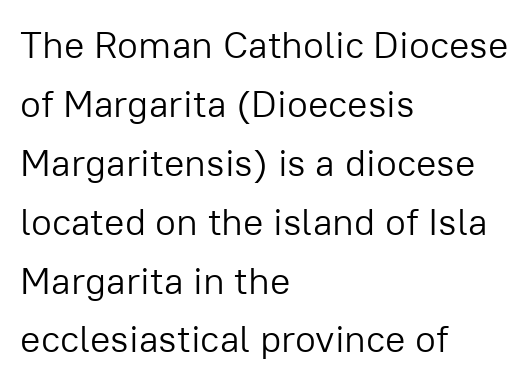
Q: Is the text bold? A: No.
Q: Is the text italic (slanted)? A: No, it is upright.
Q: Is the typeface a serif or a sans-serif typeface? A: Sans-serif.
Q: Is the text underlined? A: No.
Q: How is the paragraph aligned? A: Left-aligned.
Q: Is the spacing between letters normal or unusually wide? A: Normal.
Q: Is the spacing between lines tight, normal or loose? A: Normal.
Q: Width (condensed, normal, or wide)? A: Normal.
Q: Stroke contrast? A: Low.
Q: x-height? A: Medium.
Q: Monospaced? A: No.
